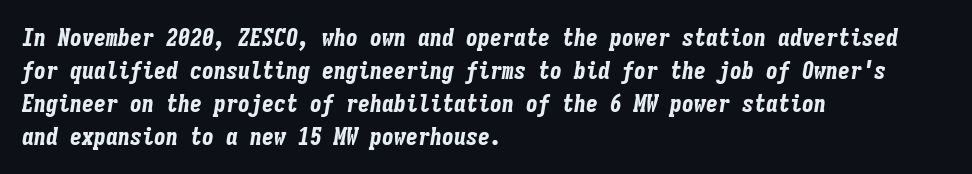
Q: Is the text bold? A: Yes.
Q: Is the text italic (slanted)? A: Yes, it leans right by about 9 degrees.
Q: Is the text underlined? A: No.
Q: How is the paragraph aligned? A: Left-aligned.
Q: Is the spacing between letters normal or unusually wide? A: Normal.
Q: Is the spacing between lines tight, normal or loose? A: Normal.
